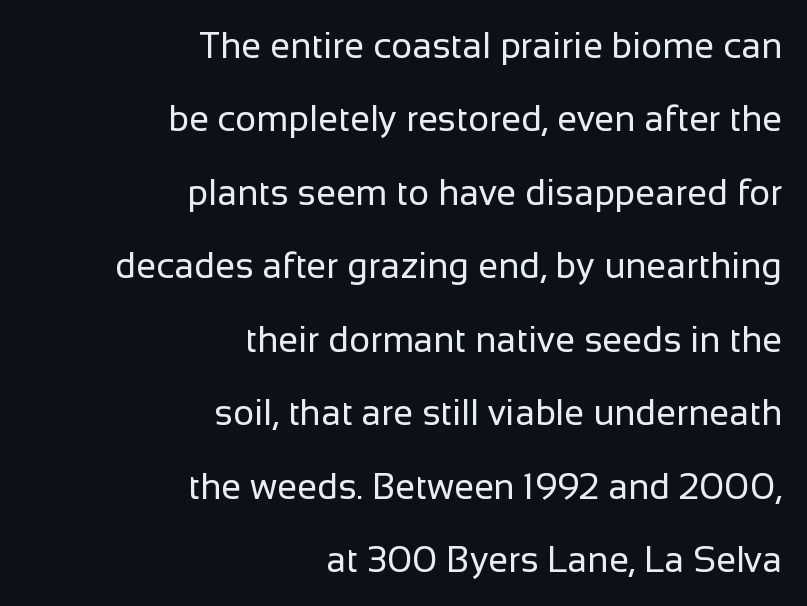
Stems here are at most as thick as an everyday book face. Vertical spacing — loose. Lines of text with bare space underneath. Nothing sits at the stroke ends, so this counts as sans-serif. Does extra space separate the letters? No, they use regular spacing.
